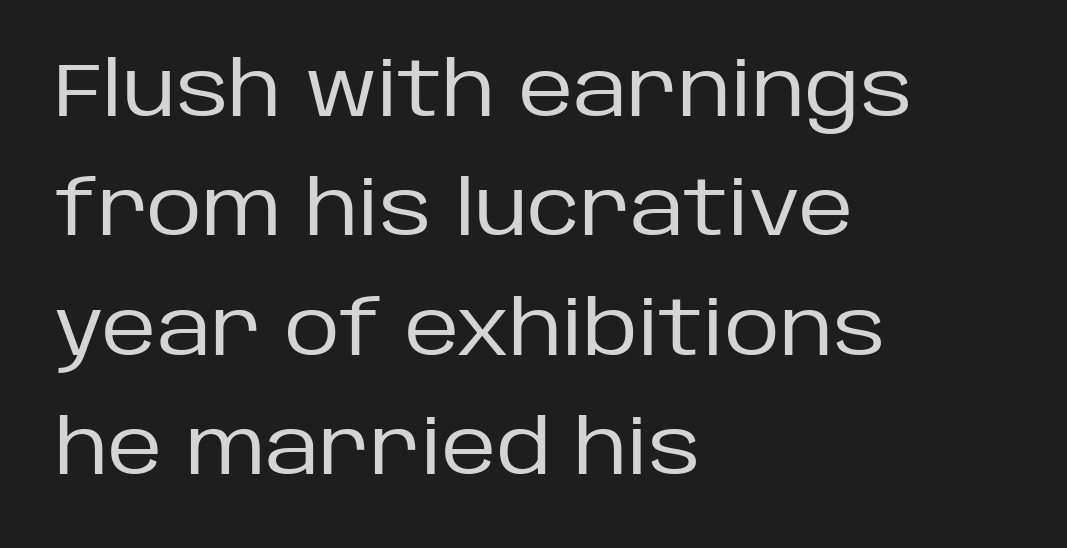
{"serif": "no", "italic": "no", "bold": "no", "weight": "regular", "width": "normal", "stroke_contrast": "low", "x_height": "large", "monospaced": "no", "underline": "no", "align": "left", "line_spacing": "normal", "line_spacing_ratio": 1.57, "letter_spacing": "normal", "letter_spacing_em": 0.0, "glyph_px": 76}
